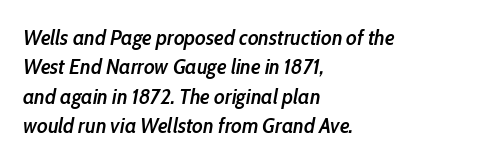
Q: Is the text bold? A: Semi-bold.
Q: Is the text italic (slanted)? A: Yes, it leans right by about 10 degrees.
Q: Is the text underlined? A: No.
Q: How is the paragraph aligned? A: Left-aligned.
Q: Is the spacing between letters normal or unusually wide? A: Normal.
Q: Is the spacing between lines tight, normal or loose? A: Normal.
